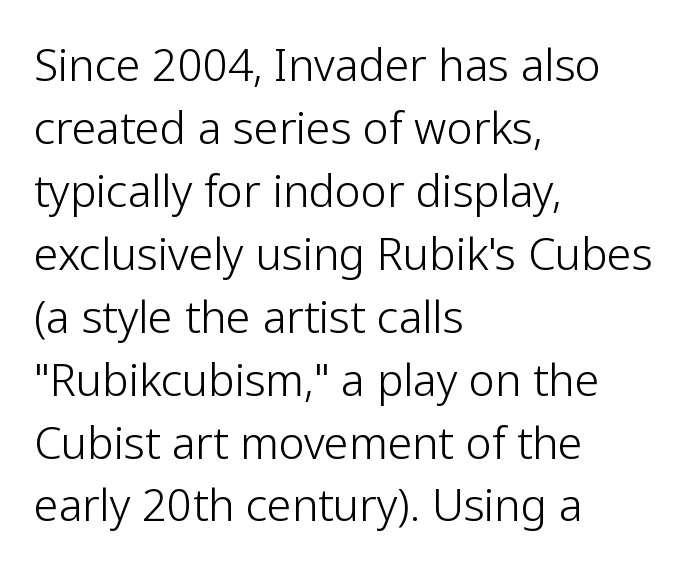
The image shows 44 px light sans-serif type, upright; set left-aligned, normal line spacing (1.43x), normal letter spacing, not underlined; low stroke contrast and a medium x-height.
